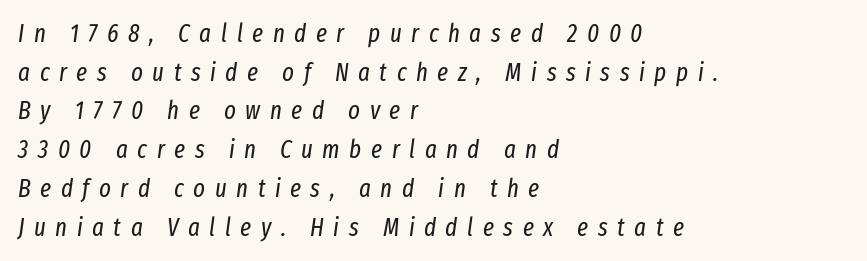
Q: Is the text bold? A: No.
Q: Is the text italic (slanted)? A: Yes, it leans right by about 8 degrees.
Q: Is the text underlined? A: No.
Q: How is the paragraph aligned? A: Left-aligned.
Q: Is the spacing between letters normal or unusually wide? A: Unusually wide.
Q: Is the spacing between lines tight, normal or loose? A: Normal.
